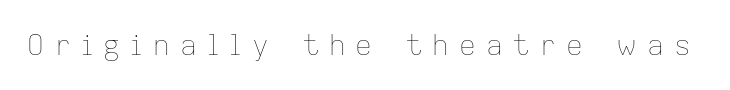
Spacing verdict: proportional, widths tailored to each character. The characters are drawn with everyday or finer stroke widths. Every stem runs plumb, perpendicular to the baseline. Does extra space separate the letters? Yes, quite a lot of it. Plain, unruled lines of type.
